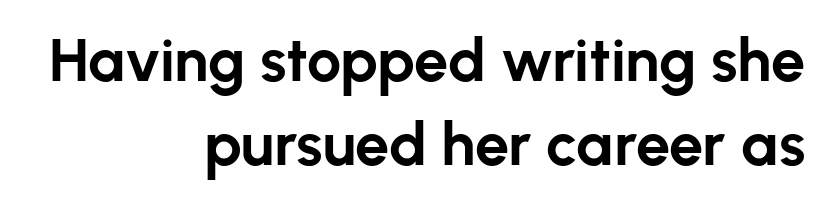
Quick note: underline off. The lettering stays uniformly vertical, giving the passage a roman look. Reading down the block, your eye finds every line finishing at a fixed right position. On the weight axis this lands at bold, roughly 700. Character widths vary here, with narrow letters taking less room than wide ones.
